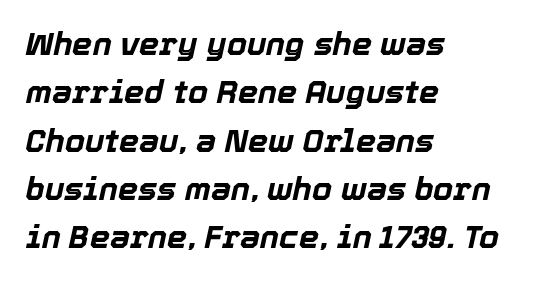
The type is set solid horizontally, with unmodified tracking. Emphasis-style slanted type is in use. Pretty heavy lettering here — definitely bold. The paragraph has a hard left edge and a soft right edge. A typesetter would call this proportional, since set widths differ per character.
